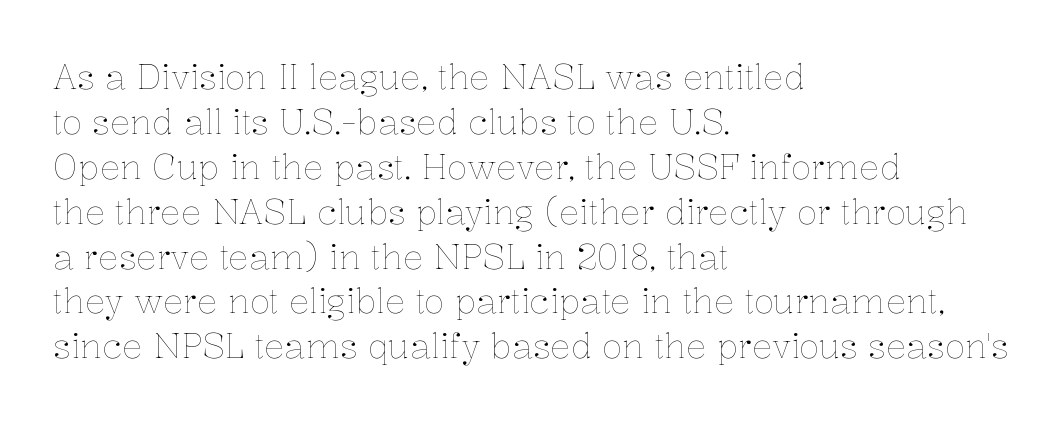
{"italic": "no", "bold": "no", "weight": "thin", "width": "normal", "stroke_contrast": "low", "x_height": "medium", "monospaced": "no", "underline": "no", "align": "left", "line_spacing": "normal", "line_spacing_ratio": 1.32, "letter_spacing": "normal", "letter_spacing_em": 0.0, "glyph_px": 34}
